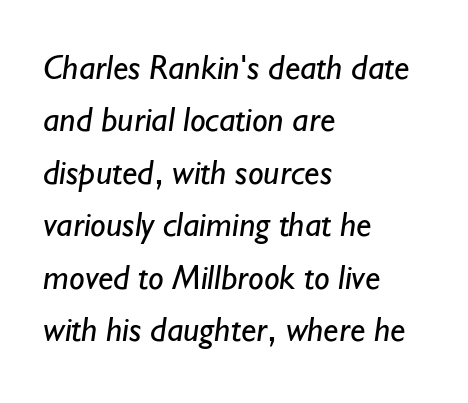
{"serif": "no", "bold": "no", "weight": "regular", "width": "normal", "stroke_contrast": "low", "x_height": "small", "monospaced": "no", "underline": "no", "align": "left", "line_spacing": "normal", "line_spacing_ratio": 1.5, "letter_spacing": "normal", "letter_spacing_em": 0.0, "glyph_px": 35}
